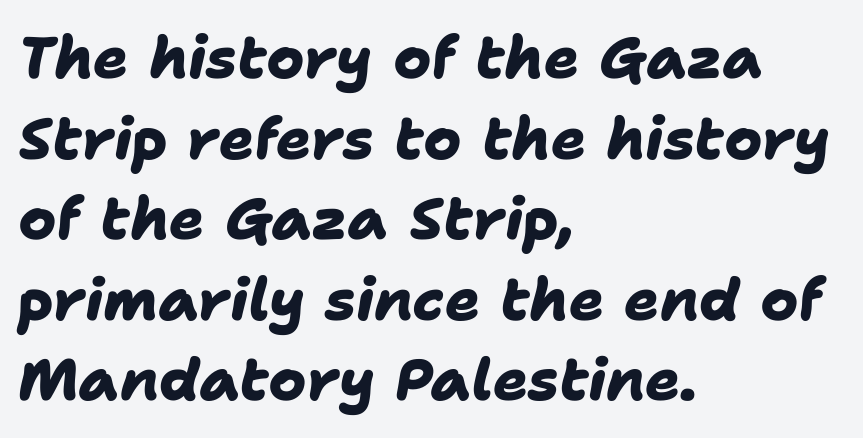
The image shows 58 px heavy sans-serif type; set left-aligned, normal line spacing (1.39x), normal letter spacing, not underlined; low stroke contrast and a medium x-height.
